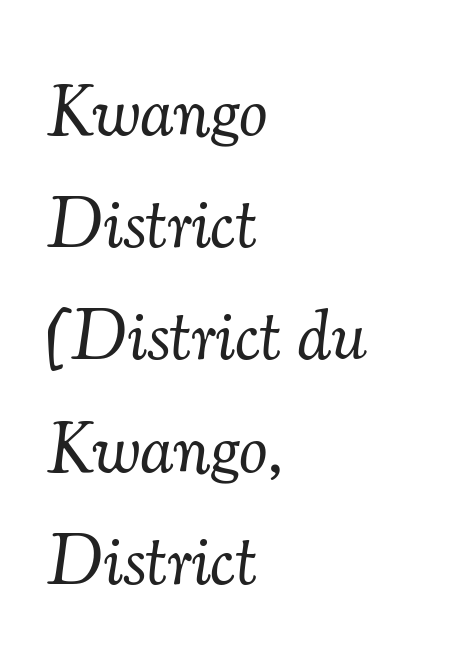
{"serif": "yes", "italic": "yes", "lean": "right", "slant_degrees": 7, "bold": "no", "weight": "light", "width": "normal", "stroke_contrast": "medium", "x_height": "small", "monospaced": "no", "underline": "no", "align": "left", "line_spacing": "normal", "line_spacing_ratio": 1.58, "letter_spacing": "normal", "letter_spacing_em": 0.0, "glyph_px": 71}
